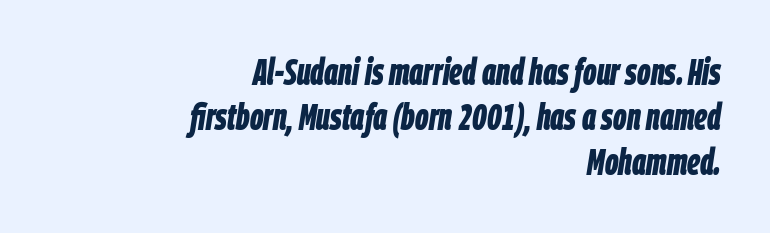
Q: Is the text bold? A: Yes.
Q: Is the text italic (slanted)? A: Yes, it leans right by about 9 degrees.
Q: Is the text underlined? A: No.
Q: How is the paragraph aligned? A: Right-aligned.
Q: Is the spacing between letters normal or unusually wide? A: Normal.
Q: Width (condensed, normal, or wide)? A: Condensed.
Q: Stroke contrast? A: Low.
Q: x-height? A: Large.
Q: Monospaced? A: No.
